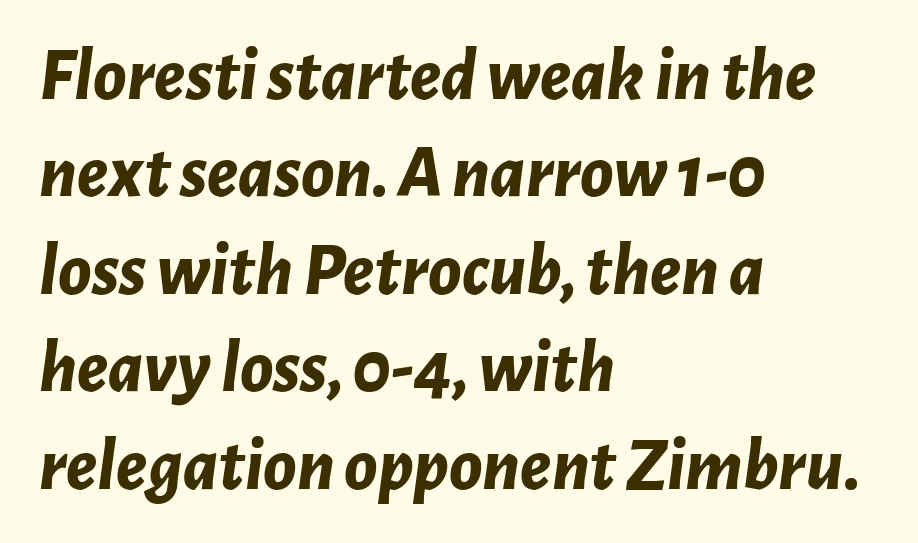
No word sits above an underline. Evenly set lines give the paragraph a standard silhouette. Here the designer chose a conventional face with non-uniform glyph widths. The axis of the letterforms is tilted away from vertical.
